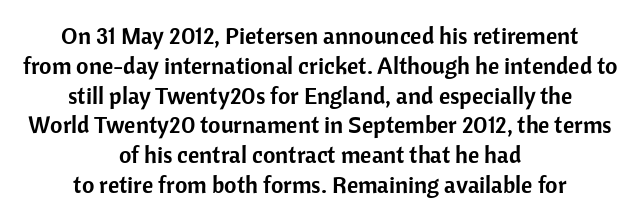
Q: Is the text italic (slanted)? A: No, it is upright.
Q: Is the text underlined? A: No.
Q: How is the paragraph aligned? A: Centered.
Q: Is the spacing between letters normal or unusually wide? A: Normal.
